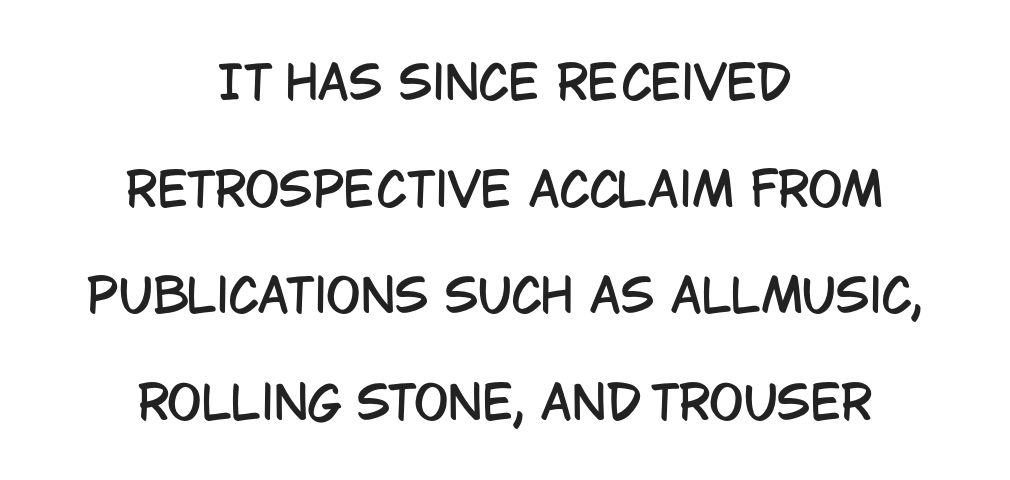
The image shows 46 px condensed sans-serif type, upright; set centered, loose line spacing (2.32x), normal letter spacing, not underlined; low stroke contrast and a large x-height.
